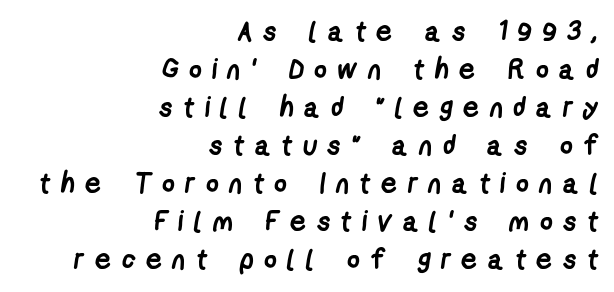
{"serif": "no", "bold": "yes", "weight": "semibold", "width": "condensed", "stroke_contrast": "low", "x_height": "medium", "monospaced": "no", "underline": "no", "align": "right", "line_spacing": "normal", "line_spacing_ratio": 1.36, "letter_spacing": "wide", "letter_spacing_em": 0.37, "glyph_px": 28}
